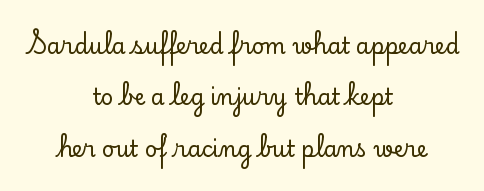
The gaps between neighbouring characters are ordinary and unremarkable. These lines stack symmetrically, like a column narrowing and widening about its center. This sample trades compactness for vertical openness between lines. Tall strokes in this sample are plumb rather than angled. Letters rest on an invisible, unmarked baseline.
